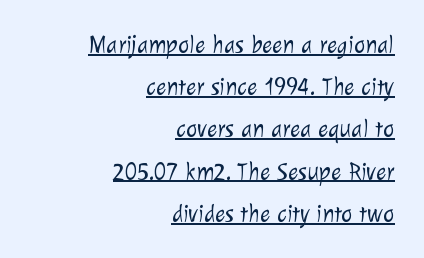
{"bold": "no", "underline": "yes", "align": "right", "line_spacing_ratio": 1.76, "letter_spacing": "normal", "letter_spacing_em": 0.0, "glyph_px": 24}
